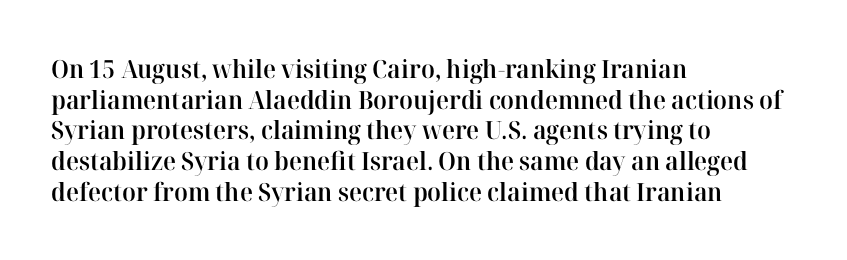
Q: Is the text bold? A: Semi-bold.
Q: Is the text italic (slanted)? A: No, it is upright.
Q: Is the text underlined? A: No.
Q: How is the paragraph aligned? A: Left-aligned.
Q: Is the spacing between letters normal or unusually wide? A: Normal.
